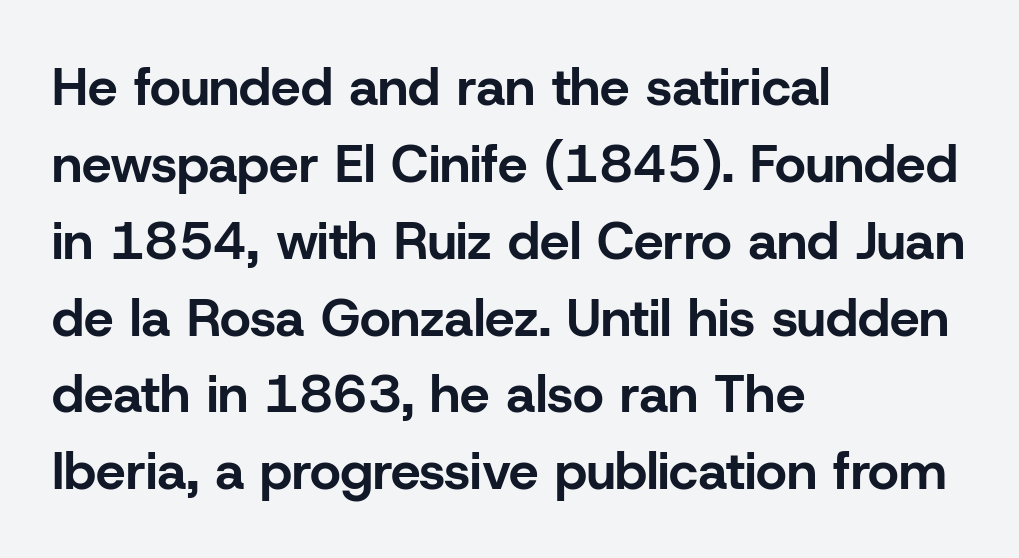
The image shows 53 px bold sans-serif type, upright; set left-aligned, normal line spacing (1.45x), normal letter spacing, not underlined; low stroke contrast and a medium x-height.
